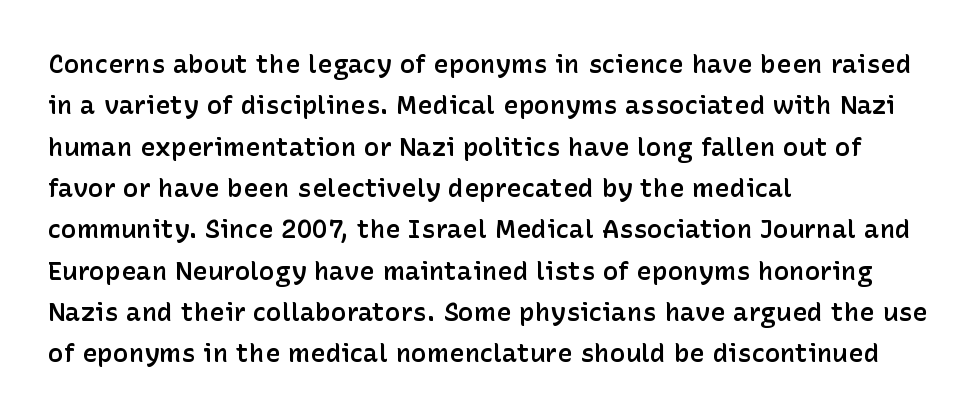
The lines are quadded left. Descenders hang freely into open space. Semibold letterforms, between regular and bold. Observe the ordinary spacing: letters are neighbours, not strangers.
